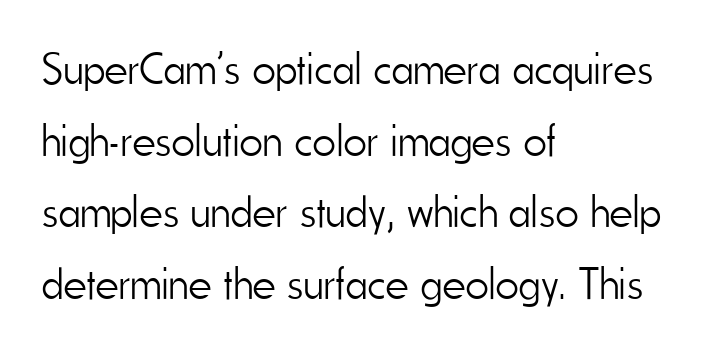
{"serif": "no", "italic": "no", "bold": "no", "weight": "light", "width": "condensed", "stroke_contrast": "low", "x_height": "small", "monospaced": "no", "underline": "no", "align": "left", "line_spacing": "normal", "line_spacing_ratio": 1.59, "letter_spacing": "normal", "letter_spacing_em": 0.0, "glyph_px": 45}
